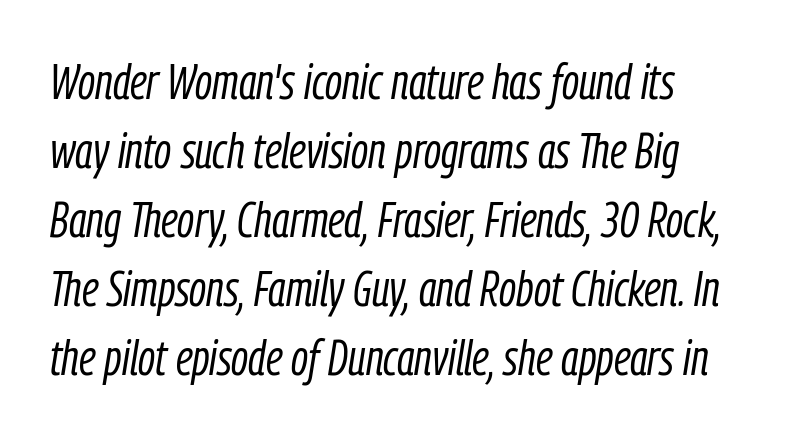
{"italic": "yes", "lean": "right", "slant_degrees": 9, "bold": "no", "weight": "light", "width": "condensed", "stroke_contrast": "low", "x_height": "medium", "monospaced": "no", "underline": "no", "line_spacing": "normal", "line_spacing_ratio": 1.38, "letter_spacing": "normal", "letter_spacing_em": 0.0, "glyph_px": 50}
